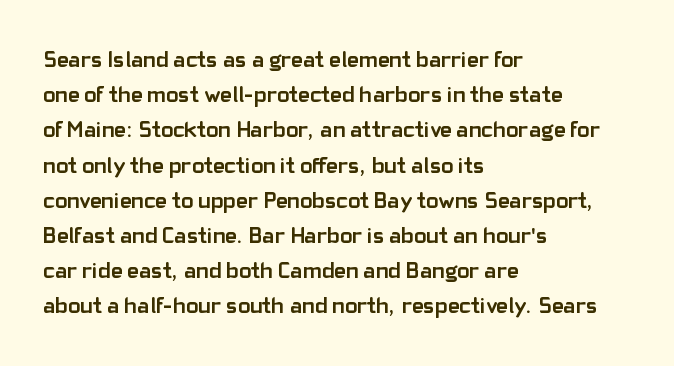
The image shows 23 px bold type, upright; set left-aligned, normal line spacing (1.53x), normal letter spacing, not underlined.
